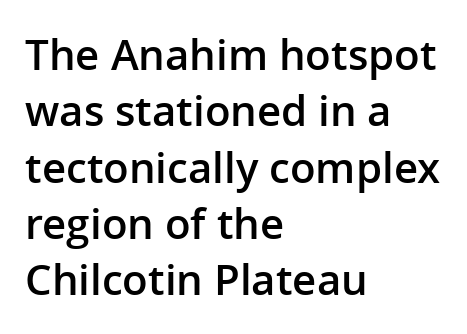
Q: Is the text bold? A: Semi-bold.
Q: Is the text italic (slanted)? A: No, it is upright.
Q: Is the typeface a serif or a sans-serif typeface? A: Sans-serif.
Q: Is the text underlined? A: No.
Q: How is the paragraph aligned? A: Left-aligned.
Q: Is the spacing between letters normal or unusually wide? A: Normal.
Q: Is the spacing between lines tight, normal or loose? A: Normal.
Q: Width (condensed, normal, or wide)? A: Normal.
Q: Stroke contrast? A: Low.
Q: x-height? A: Medium.
Q: Monospaced? A: No.
